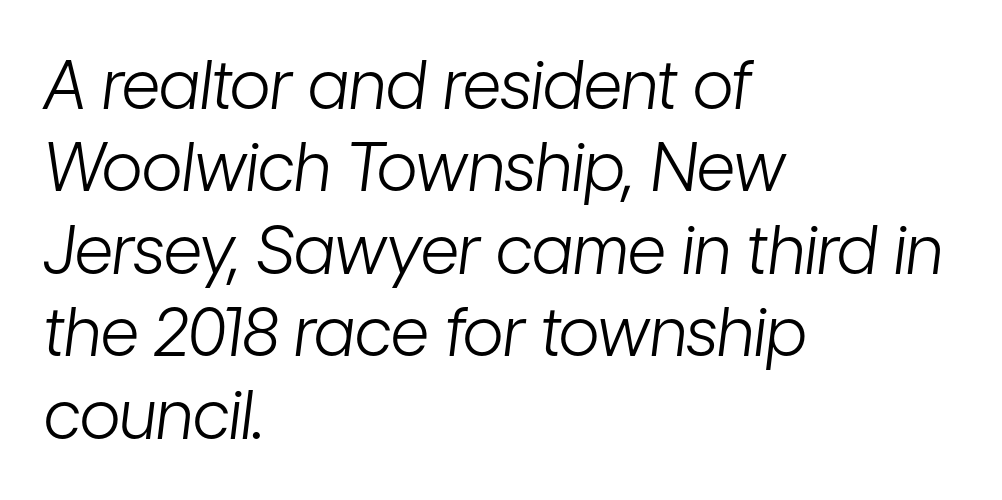
Q: Is the text bold? A: No.
Q: Is the text italic (slanted)? A: Yes, it leans right by about 7 degrees.
Q: Is the text underlined? A: No.
Q: How is the paragraph aligned? A: Left-aligned.
Q: Is the spacing between letters normal or unusually wide? A: Normal.
Q: Width (condensed, normal, or wide)? A: Condensed.
Q: Stroke contrast? A: Low.
Q: x-height? A: Medium.
Q: Monospaced? A: No.
